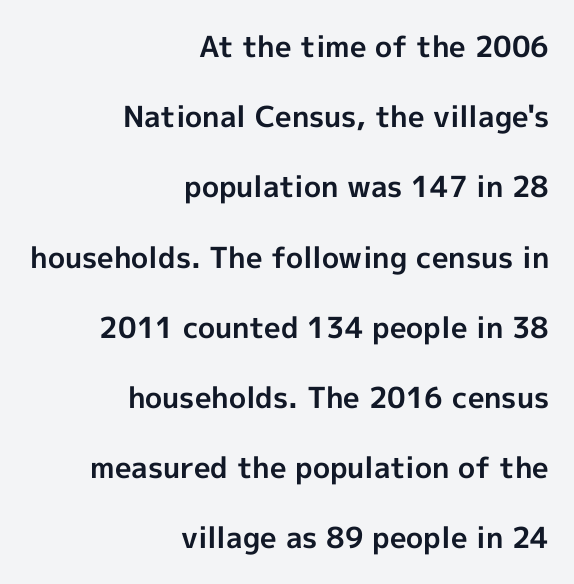
{"serif": "no", "italic": "no", "bold": "yes", "weight": "bold", "width": "normal", "x_height": "medium", "monospaced": "no", "underline": "no", "align": "right", "line_spacing": "loose", "line_spacing_ratio": 2.42, "letter_spacing": "normal", "letter_spacing_em": 0.0, "glyph_px": 29}
